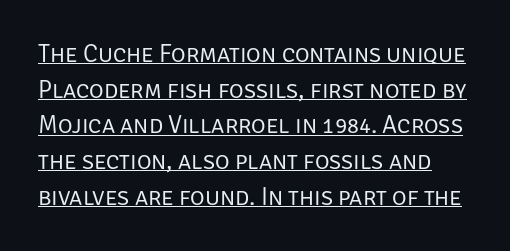
Q: Is the text bold? A: No.
Q: Is the text italic (slanted)? A: No, it is upright.
Q: Is the text underlined? A: Yes.
Q: Is the spacing between letters normal or unusually wide? A: Normal.
Q: Is the spacing between lines tight, normal or loose? A: Normal.
